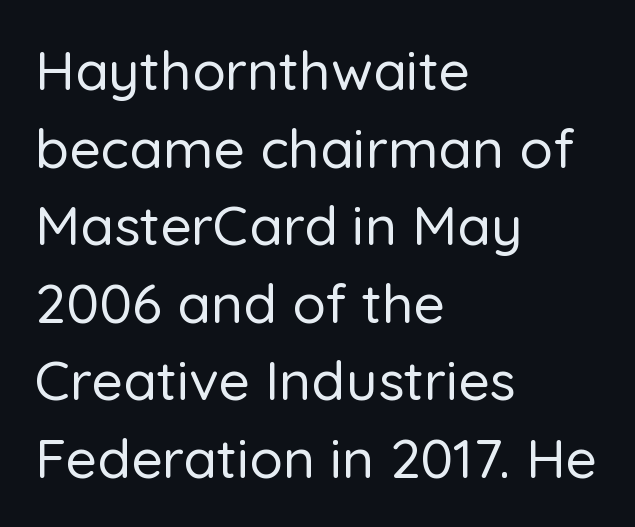
A clean baseline with only descenders dipping below it. Compared with typical body copy, the letter spacing here is the same. What's the leading like? Ordinary, nothing unusual. Proportional: the letters do not fall into vertical columns. The paragraph has a hard left edge and a soft right edge.
